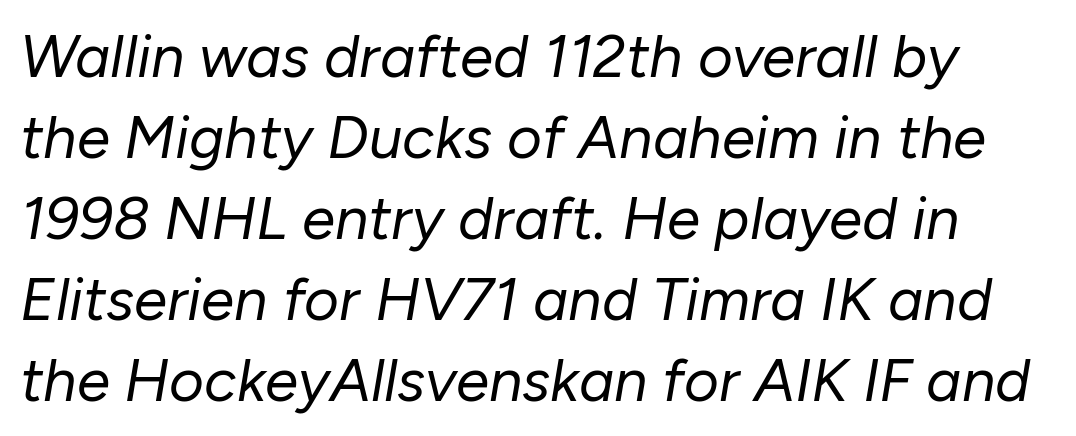
The image shows 60 px regular-weight type, italic (leaning right); set normal line spacing (1.35x), normal letter spacing, not underlined; low stroke contrast and a medium x-height.
